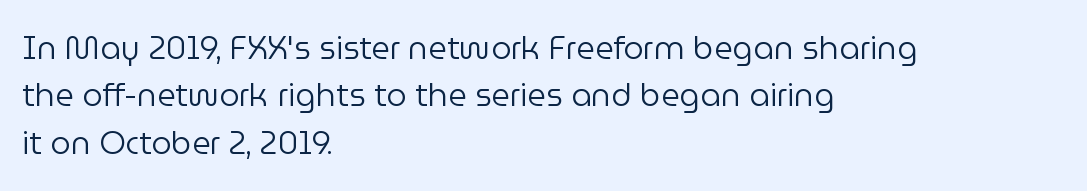
Q: Is the text bold? A: No.
Q: Is the text italic (slanted)? A: No, it is upright.
Q: Is the typeface a serif or a sans-serif typeface? A: Sans-serif.
Q: Is the text underlined? A: No.
Q: How is the paragraph aligned? A: Left-aligned.
Q: Is the spacing between letters normal or unusually wide? A: Normal.
Q: Is the spacing between lines tight, normal or loose? A: Normal.
Q: Width (condensed, normal, or wide)? A: Normal.
Q: Stroke contrast? A: Low.
Q: x-height? A: Medium.
Q: Monospaced? A: No.
